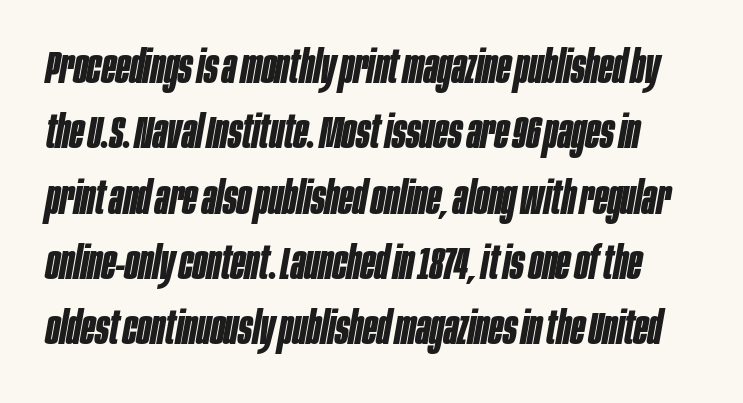
{"italic": "yes", "lean": "right", "slant_degrees": 10, "bold": "yes", "weight": "bold", "width": "condensed", "stroke_contrast": "low", "x_height": "large", "monospaced": "no", "underline": "no", "line_spacing": "normal", "line_spacing_ratio": 1.42, "letter_spacing": "normal", "letter_spacing_em": 0.0, "glyph_px": 46}
